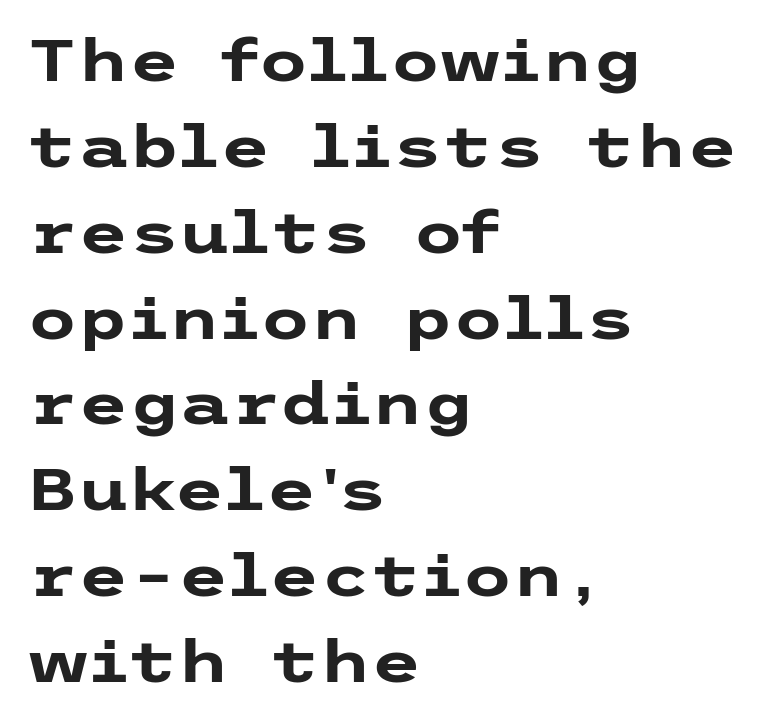
Short note: letters normally spaced. Typographic density is high because the face is bold. Each letter's strokes conclude bluntly, with no projecting serifs. The passage shown stacks its lines at a standard gap.
